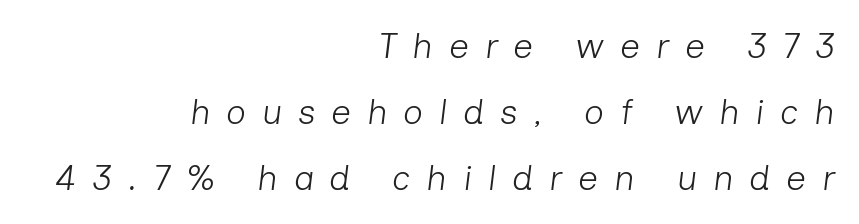
The passage shown is typed in a proportional face where columns would drift. This is oblique type, the kind used for emphasis or titles. In CSS terms this would be text-align: right. The weight tops out at a normal text grade. Spacing between characters has been opened up far beyond the box default.
